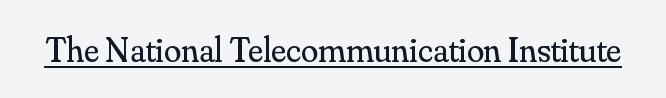
Italic: no, the glyphs are upright roman. In terms of letterform style, serifs are clearly present. No letter is thick-stroked: the sample isn't bold. Nothing unusual about the tracking: characters are spaced as the font intends. Is this a fixed-width face? No — the glyphs have proportional, varying widths.
